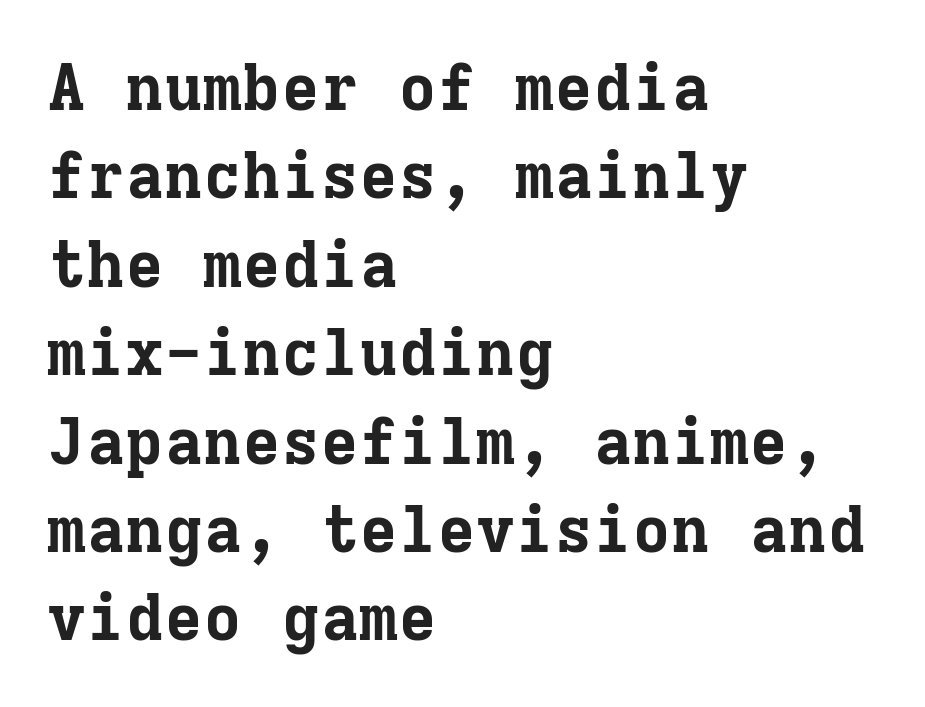
The image shows 65 px bold serif type, upright, monospaced; set left-aligned, normal line spacing (1.36x), normal letter spacing, not underlined; low stroke contrast and a medium x-height.
